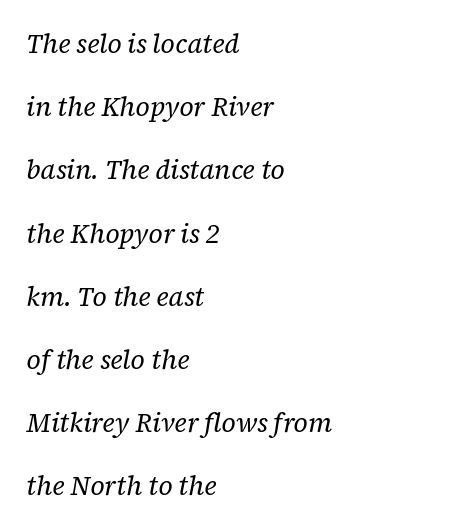
You can tell it's italic because the verticals aren't actually vertical. The face looks like a standard text weight, possibly lighter. Quick note: interline space is abundant. The strip under each line holds only bare page.
